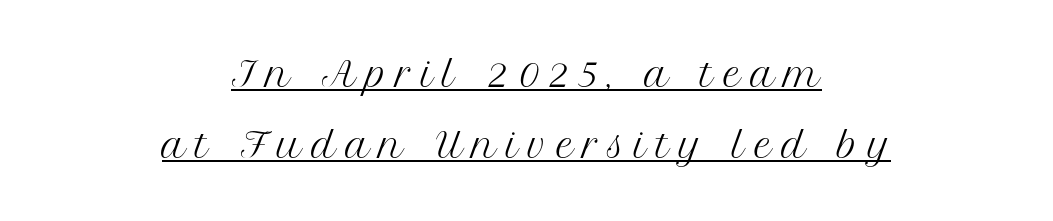
Q: Is the text bold? A: No.
Q: Is the text italic (slanted)? A: Yes.
Q: Is the typeface a serif or a sans-serif typeface? A: Serif.
Q: Is the text underlined? A: Yes.
Q: How is the paragraph aligned? A: Centered.
Q: Is the spacing between letters normal or unusually wide? A: Unusually wide.
Q: Is the spacing between lines tight, normal or loose? A: Loose.
Q: Width (condensed, normal, or wide)? A: Normal.
Q: Stroke contrast? A: Medium.
Q: x-height? A: Medium.
Q: Monospaced? A: No.
